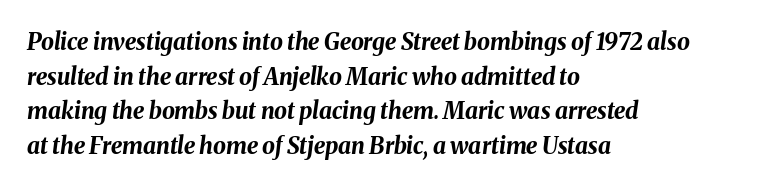
Compared with typical paragraphs, the rows here are spaced about the same. Inter-character spacing is left at the font's built-in metrics. Anything drawn beneath the words? Only blank space. Line starts are locked; line ends wander. Heavy, bold letterforms.
